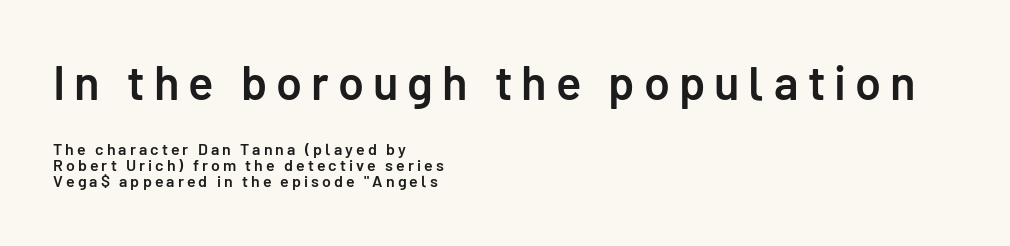
{"serif": "no", "italic": "no", "bold": "semi", "weight": "semibold", "width": "normal", "stroke_contrast": "low", "x_height": "medium", "monospaced": "no", "underline": "no", "align": "left", "line_spacing": "tight", "line_spacing_ratio": 1.02, "larger_block": "first", "size_ratio": 2.94, "glyph_px": 47}
